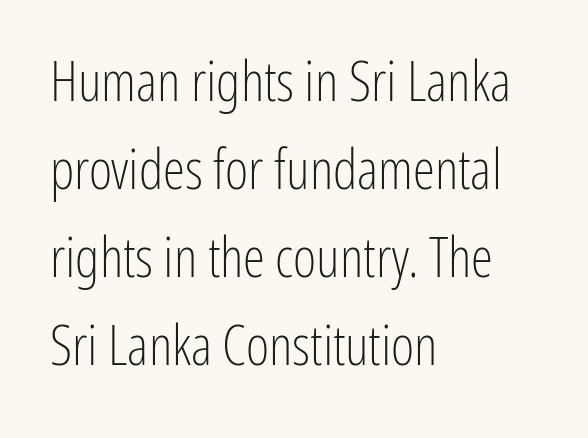
The image shows 56 px light, condensed sans-serif type, upright; set left-aligned, normal line spacing (1.57x), normal letter spacing, not underlined; low stroke contrast and a medium x-height.
